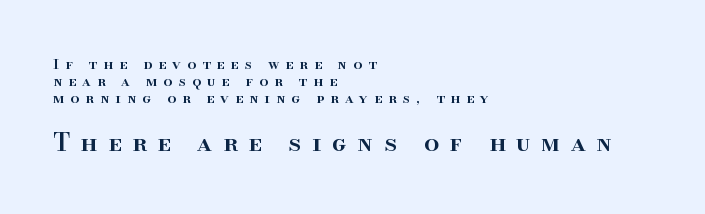
The image shows 24 px text type, upright; set left-aligned, line spacing 1.23x, unusually wide letter spacing (+0.44 em), not underlined; the second (bottom) block is 1.71x larger.
